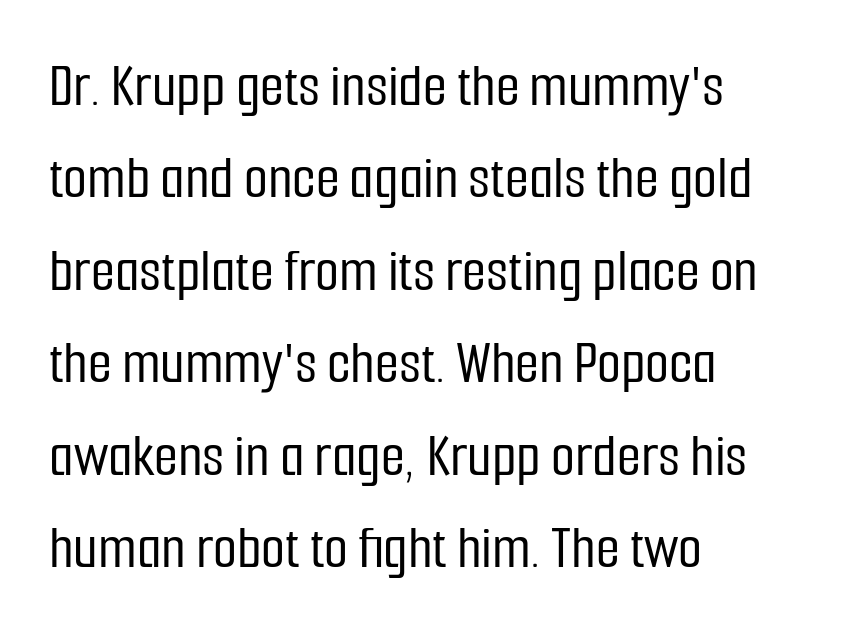
{"serif": "no", "italic": "no", "width": "condensed", "stroke_contrast": "low", "x_height": "medium", "monospaced": "no", "underline": "no", "align": "left", "line_spacing": "normal", "line_spacing_ratio": 1.49, "letter_spacing": "normal", "letter_spacing_em": 0.0, "glyph_px": 62}
